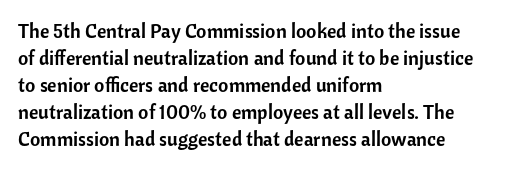
Q: Is the text italic (slanted)? A: No, it is upright.
Q: Is the text underlined? A: No.
Q: How is the paragraph aligned? A: Left-aligned.
Q: Is the spacing between letters normal or unusually wide? A: Normal.
Q: Is the spacing between lines tight, normal or loose? A: Normal.
